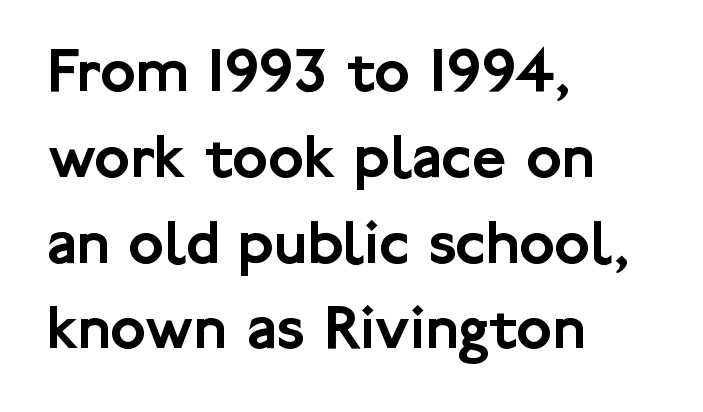
{"serif": "no", "italic": "no", "width": "normal", "stroke_contrast": "low", "x_height": "medium", "monospaced": "no", "underline": "no", "align": "left", "line_spacing": "normal", "line_spacing_ratio": 1.3, "letter_spacing": "normal", "letter_spacing_em": 0.0, "glyph_px": 66}
